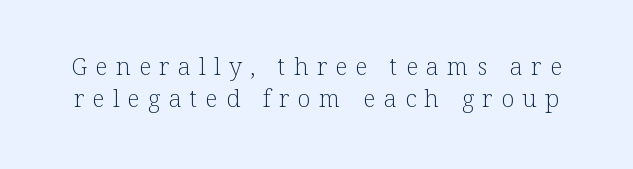
Every stem runs plumb, perpendicular to the baseline. Any mark beneath the type? The region is blank. The space between consecutive lines is moderate. This sample uses expanded letter spacing, leaving extra air between glyphs. Is the type heavy? It reads as light-to-regular instead.
